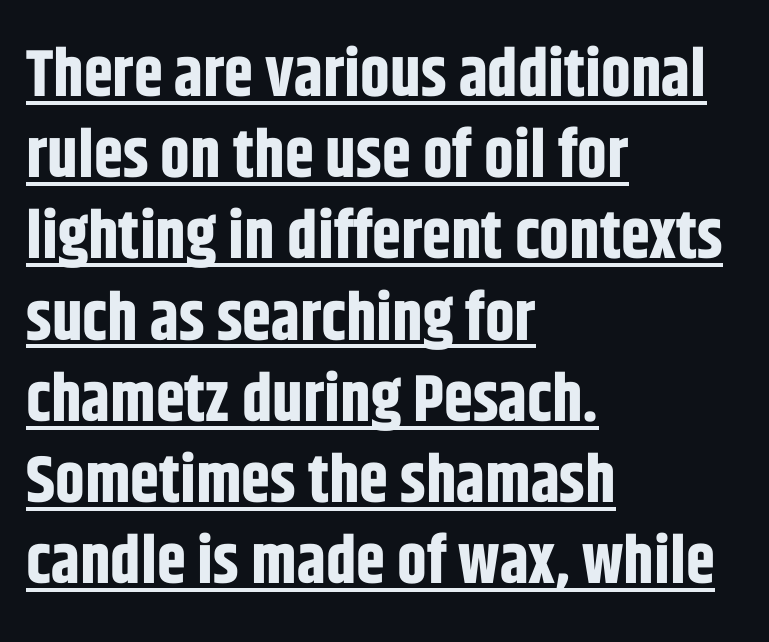
{"serif": "no", "italic": "no", "bold": "yes", "weight": "bold", "width": "condensed", "stroke_contrast": "low", "x_height": "large", "monospaced": "no", "underline": "yes", "align": "left", "line_spacing_ratio": 1.23, "letter_spacing": "normal", "letter_spacing_em": 0.0, "glyph_px": 66}
